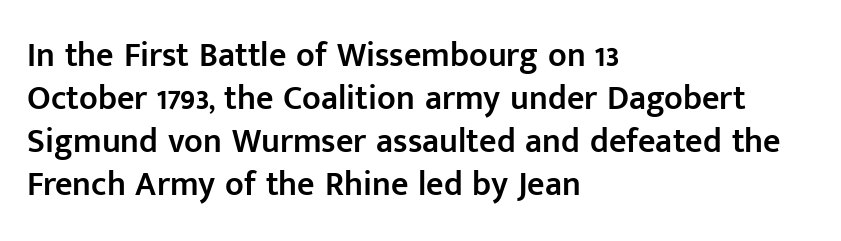
Q: Is the text bold? A: Semi-bold.
Q: Is the text italic (slanted)? A: No, it is upright.
Q: Is the typeface a serif or a sans-serif typeface? A: Sans-serif.
Q: Is the text underlined? A: No.
Q: How is the paragraph aligned? A: Left-aligned.
Q: Is the spacing between letters normal or unusually wide? A: Normal.
Q: Is the spacing between lines tight, normal or loose? A: Normal.
Q: Width (condensed, normal, or wide)? A: Normal.
Q: Stroke contrast? A: Low.
Q: x-height? A: Medium.
Q: Monospaced? A: No.
